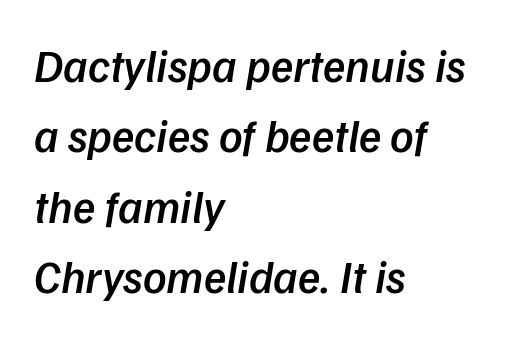
Q: Is the text bold? A: Semi-bold.
Q: Is the text italic (slanted)? A: Yes, it leans right by about 9 degrees.
Q: Is the text underlined? A: No.
Q: How is the paragraph aligned? A: Left-aligned.
Q: Is the spacing between letters normal or unusually wide? A: Normal.
Q: Is the spacing between lines tight, normal or loose? A: Normal.
Q: Width (condensed, normal, or wide)? A: Normal.
Q: Stroke contrast? A: Low.
Q: x-height? A: Medium.
Q: Monospaced? A: No.
